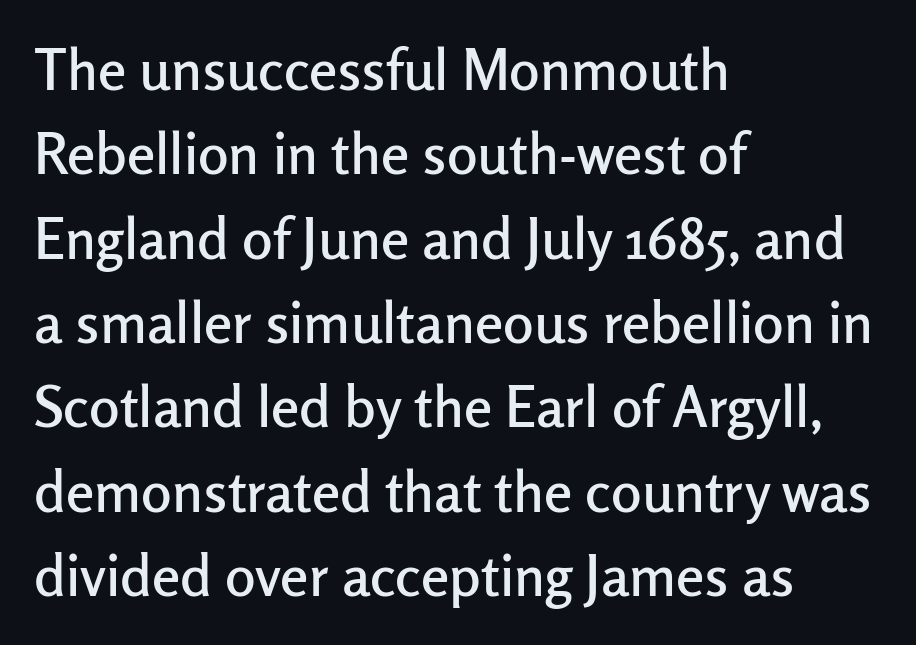
You could not count columns in this text — the font is proportionally spaced. The typeface chosen for these lines omits serifs. One glance says typical: line gaps are just what's usual. The horizontal fit of the characters is conventional and even. Every character sits straight up, as roman type does. The setting favours the left margin, as ordinary paragraphs usually do.
